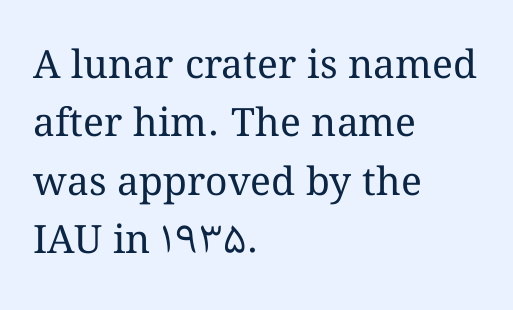
{"italic": "no", "bold": "no", "weight": "regular", "width": "normal", "stroke_contrast": "medium", "x_height": "medium", "monospaced": "no", "underline": "no", "align": "left", "line_spacing": "normal", "line_spacing_ratio": 1.5, "letter_spacing": "normal", "letter_spacing_em": 0.0, "glyph_px": 39}
